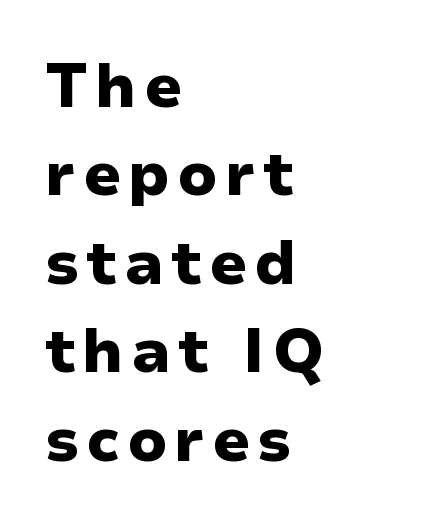
Visually the block forms a straight wall on the left and a jagged coastline on the right. Line spacing here is normal. You can tell it's not italic because the verticals are truly vertical. Stroke terminals: plain, sans-serif.
